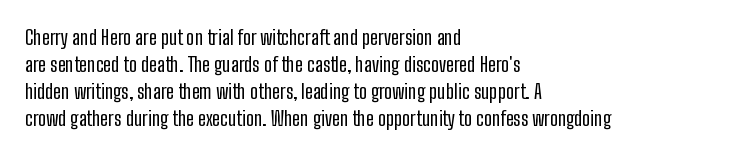
Q: Is the text bold? A: No.
Q: Is the text italic (slanted)? A: No, it is upright.
Q: Is the text underlined? A: No.
Q: How is the paragraph aligned? A: Left-aligned.
Q: Is the spacing between letters normal or unusually wide? A: Normal.
Q: Is the spacing between lines tight, normal or loose? A: Normal.
